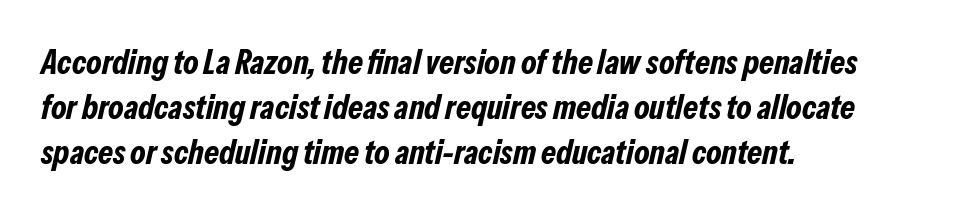
Q: Is the text bold? A: Yes.
Q: Is the text italic (slanted)? A: Yes, it leans right by about 13 degrees.
Q: Is the text underlined? A: No.
Q: How is the paragraph aligned? A: Left-aligned.
Q: Is the spacing between letters normal or unusually wide? A: Normal.
Q: Is the spacing between lines tight, normal or loose? A: Normal.
Q: Width (condensed, normal, or wide)? A: Condensed.
Q: Stroke contrast? A: Low.
Q: x-height? A: Medium.
Q: Monospaced? A: No.
